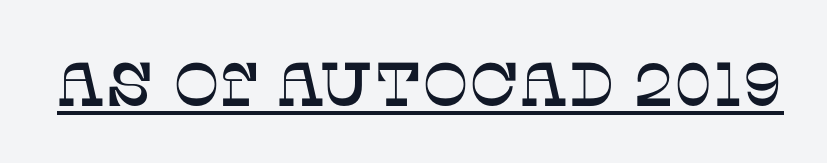
Q: Is the text italic (slanted)? A: No, it is upright.
Q: Is the typeface a serif or a sans-serif typeface? A: Serif.
Q: Is the text underlined? A: Yes.
Q: Is the spacing between letters normal or unusually wide? A: Normal.
Q: Width (condensed, normal, or wide)? A: Normal.
Q: Stroke contrast? A: Low.
Q: x-height? A: Large.
Q: Monospaced? A: No.
